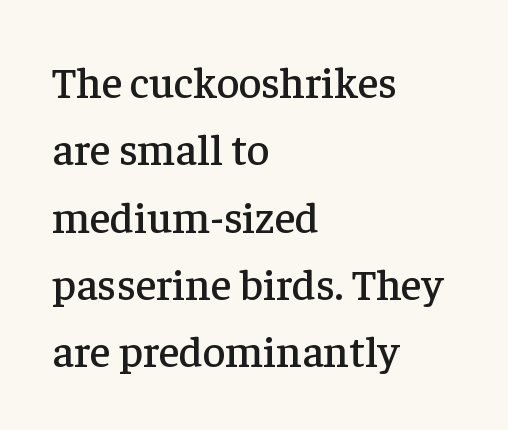
{"serif": "yes", "italic": "no", "width": "normal", "stroke_contrast": "low", "x_height": "medium", "monospaced": "no", "underline": "no", "align": "left", "line_spacing": "normal", "line_spacing_ratio": 1.53, "letter_spacing": "normal", "letter_spacing_em": 0.0, "glyph_px": 44}
